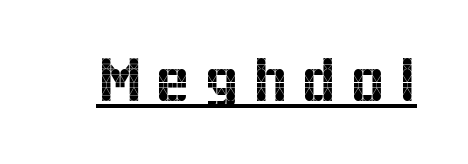
{"serif": "no", "italic": "no", "width": "normal", "x_height": "medium", "monospaced": "no", "underline": "yes", "glyph_px": 65}
